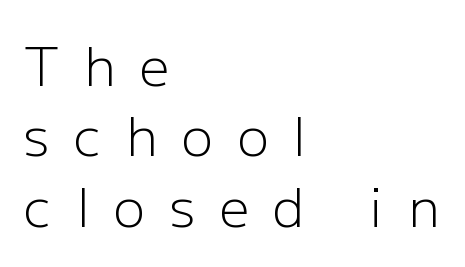
{"serif": "no", "italic": "no", "bold": "no", "weight": "light", "width": "normal", "stroke_contrast": "low", "x_height": "medium", "monospaced": "no", "underline": "no", "align": "left", "line_spacing": "normal", "line_spacing_ratio": 1.33, "letter_spacing": "wide", "letter_spacing_em": 0.46, "glyph_px": 53}
